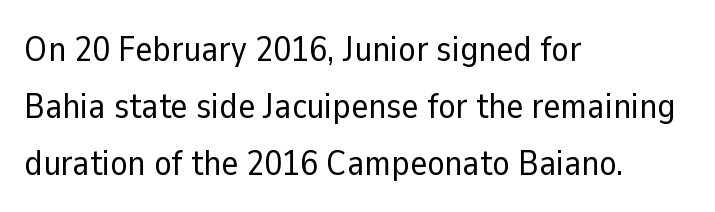
Q: Is the text bold? A: No.
Q: Is the text italic (slanted)? A: No, it is upright.
Q: Is the typeface a serif or a sans-serif typeface? A: Sans-serif.
Q: Is the text underlined? A: No.
Q: How is the paragraph aligned? A: Left-aligned.
Q: Is the spacing between letters normal or unusually wide? A: Normal.
Q: Is the spacing between lines tight, normal or loose? A: Normal.
Q: Width (condensed, normal, or wide)? A: Normal.
Q: Stroke contrast? A: Low.
Q: x-height? A: Medium.
Q: Monospaced? A: No.
